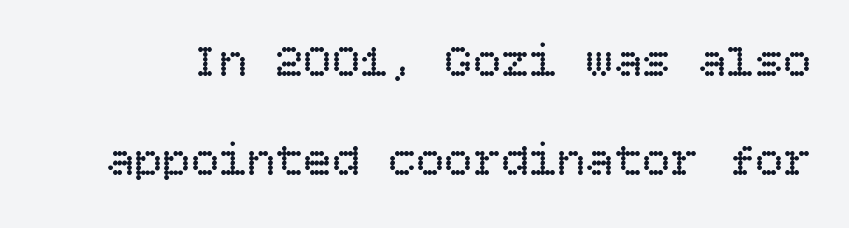
Quick note: underline off. Ink coverage per letter is moderate at most. What's the leading like? Stretched, with rows far apart. Does extra space separate the letters? No, they use regular spacing.
